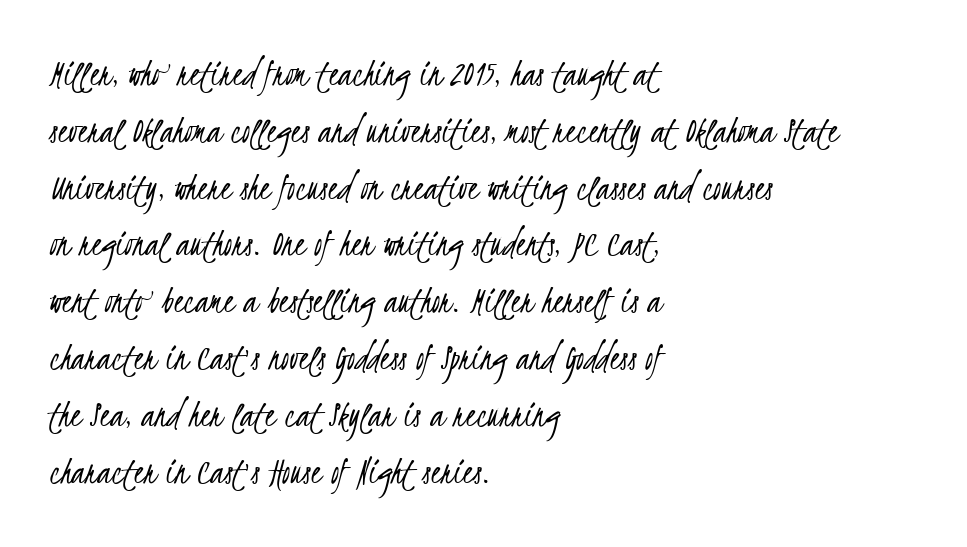
The image shows 40 px light, condensed sans-serif type; set left-aligned, normal line spacing (1.42x), normal letter spacing, not underlined; low stroke contrast and a small x-height.
